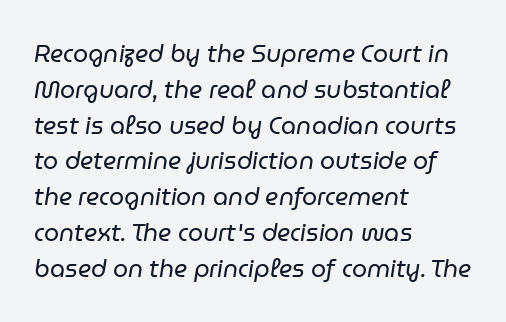
{"italic": "yes", "lean": "right", "slant_degrees": 9, "bold": "no", "underline": "no", "align": "left", "line_spacing": "normal", "line_spacing_ratio": 1.49, "letter_spacing": "normal", "letter_spacing_em": 0.0, "glyph_px": 24}
